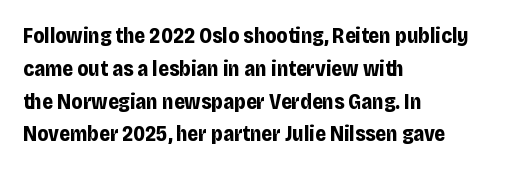
{"italic": "no", "bold": "yes", "underline": "no", "align": "left", "line_spacing": "normal", "line_spacing_ratio": 1.56, "letter_spacing": "normal", "letter_spacing_em": 0.0, "glyph_px": 21}
